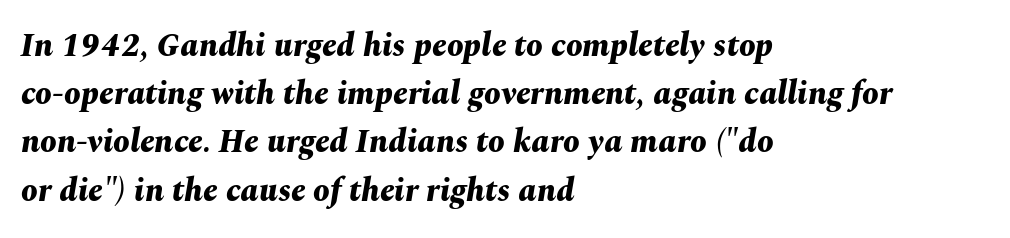
Q: Is the text bold? A: Yes.
Q: Is the text italic (slanted)? A: Yes, it leans right by about 10 degrees.
Q: Is the text underlined? A: No.
Q: How is the paragraph aligned? A: Left-aligned.
Q: Is the spacing between letters normal or unusually wide? A: Normal.
Q: Is the spacing between lines tight, normal or loose? A: Normal.
Q: Width (condensed, normal, or wide)? A: Normal.
Q: Stroke contrast? A: Medium.
Q: x-height? A: Medium.
Q: Monospaced? A: No.
